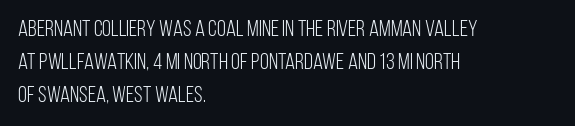
{"italic": "no", "bold": "no", "underline": "no", "align": "left", "line_spacing": "normal", "line_spacing_ratio": 1.43, "letter_spacing": "normal", "letter_spacing_em": 0.0, "glyph_px": 23}
